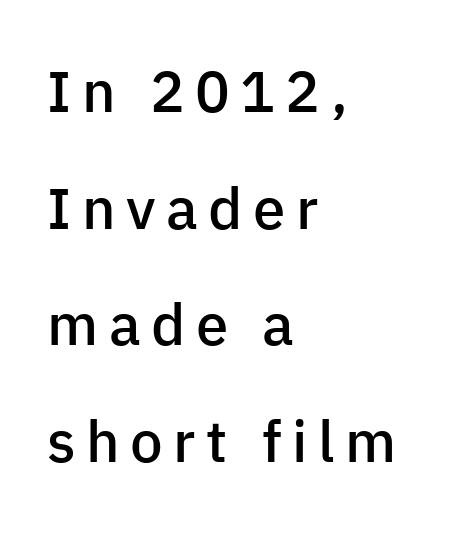
Airy leading. Here the designer chose a conventional face with non-uniform glyph widths. Students, this is semibold: more ink than regular, less than bold. Unlike a traditional serif, this face leaves its strokes unadorned. This is roman type, the default non-slanted kind.
